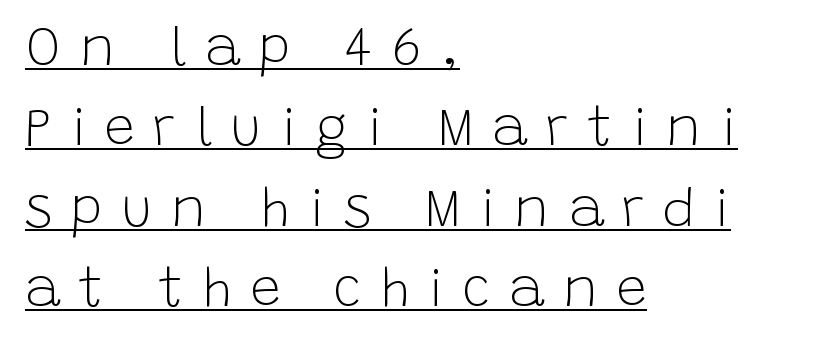
{"serif": "no", "italic": "no", "bold": "no", "weight": "light", "width": "normal", "stroke_contrast": "low", "x_height": "large", "monospaced": "no", "underline": "yes", "align": "left", "line_spacing": "normal", "line_spacing_ratio": 1.49, "letter_spacing": "wide", "letter_spacing_em": 0.34, "glyph_px": 54}
